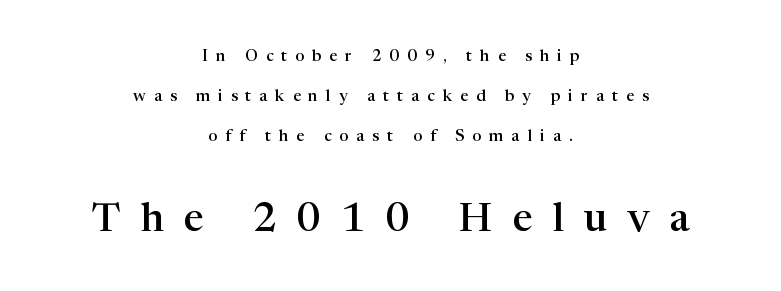
Q: Is the text bold? A: Semi-bold.
Q: Is the text italic (slanted)? A: No, it is upright.
Q: Is the typeface a serif or a sans-serif typeface? A: Serif.
Q: Is the text underlined? A: No.
Q: How is the paragraph aligned? A: Centered.
Q: Is the spacing between letters normal or unusually wide? A: Unusually wide.
Q: Is the spacing between lines tight, normal or loose? A: Loose.
Q: Which block of text is set in a larger size, the first (top) or the second (bottom)? A: The second (bottom) one.
Q: Width (condensed, normal, or wide)? A: Normal.
Q: Stroke contrast? A: High.
Q: x-height? A: Medium.
Q: Monospaced? A: No.
